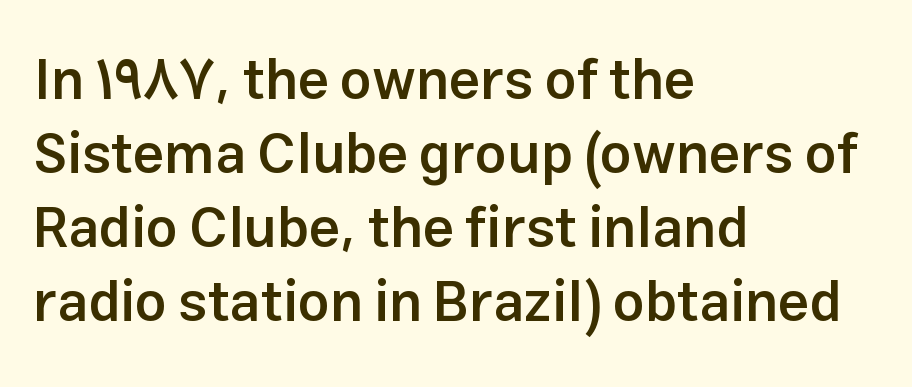
The image shows 56 px semibold sans-serif type, upright; set left-aligned, normal line spacing (1.32x), normal letter spacing, not underlined; low stroke contrast and a medium x-height.
